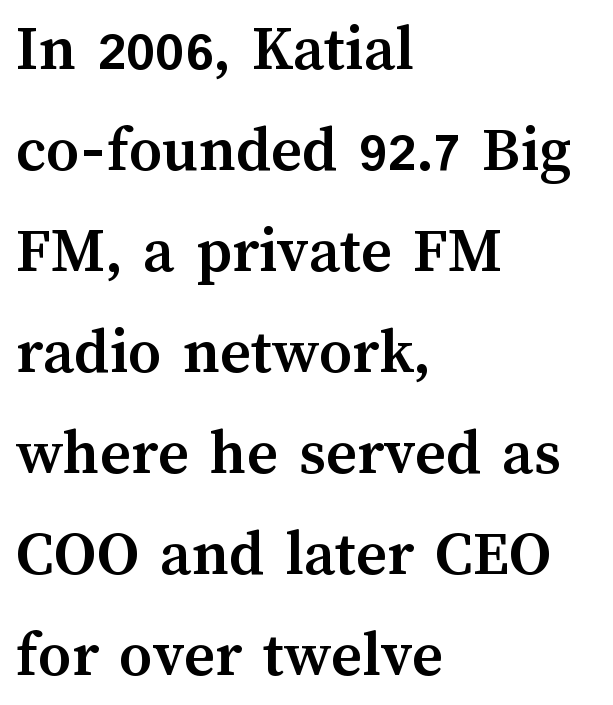
{"italic": "no", "bold": "yes", "weight": "semibold", "width": "normal", "stroke_contrast": "medium", "x_height": "medium", "monospaced": "no", "underline": "no", "align": "left", "line_spacing": "normal", "line_spacing_ratio": 1.53, "letter_spacing": "normal", "letter_spacing_em": 0.0, "glyph_px": 66}
